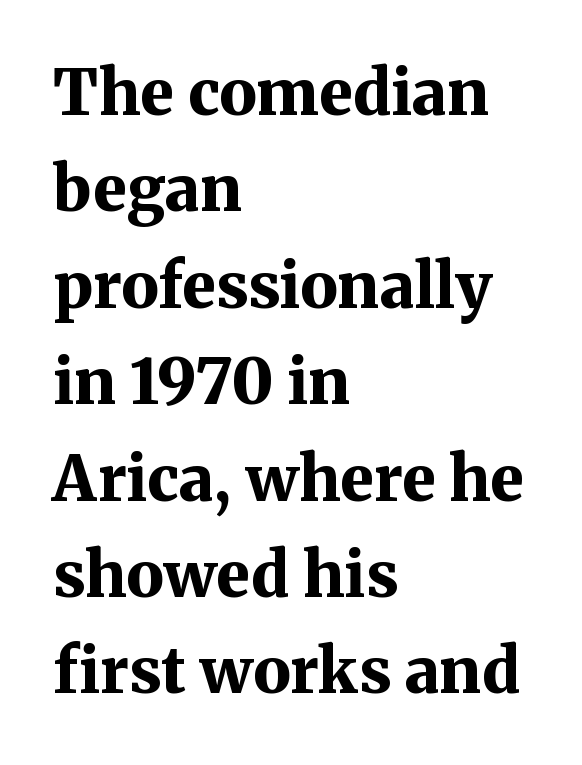
The image shows 63 px bold serif type, upright; set left-aligned, normal line spacing (1.53x), normal letter spacing, not underlined; medium stroke contrast and a medium x-height.
